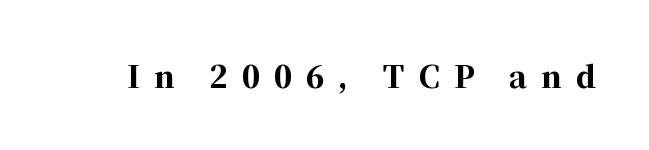
{"serif": "yes", "italic": "no", "bold": "yes", "weight": "bold", "width": "normal", "stroke_contrast": "high", "x_height": "medium", "monospaced": "no", "underline": "no", "letter_spacing": "wide", "letter_spacing_em": 0.46, "glyph_px": 30}
